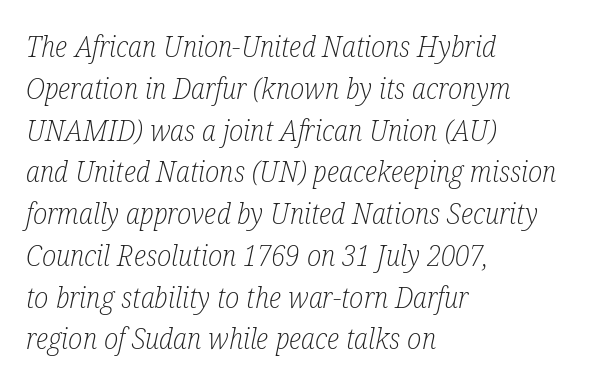
The image shows 29 px light, condensed serif type, italic (leaning right); set left-aligned, normal line spacing (1.44x), normal letter spacing, not underlined; low stroke contrast and a medium x-height.
